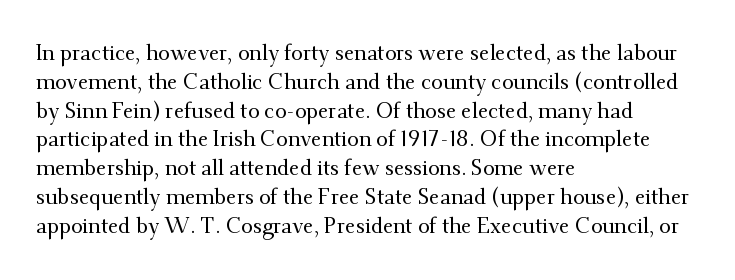
The image shows 21 px text type, upright; set left-aligned, normal line spacing (1.37x), normal letter spacing, not underlined.
